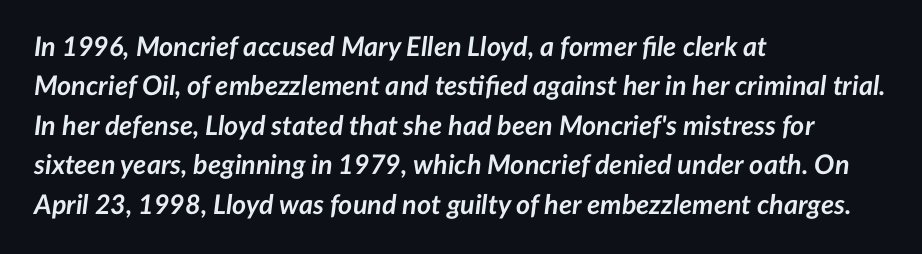
{"italic": "yes", "lean": "right", "slant_degrees": 7, "bold": "yes", "underline": "no", "align": "left", "line_spacing": "normal", "line_spacing_ratio": 1.46, "letter_spacing": "normal", "letter_spacing_em": 0.0, "glyph_px": 27}
